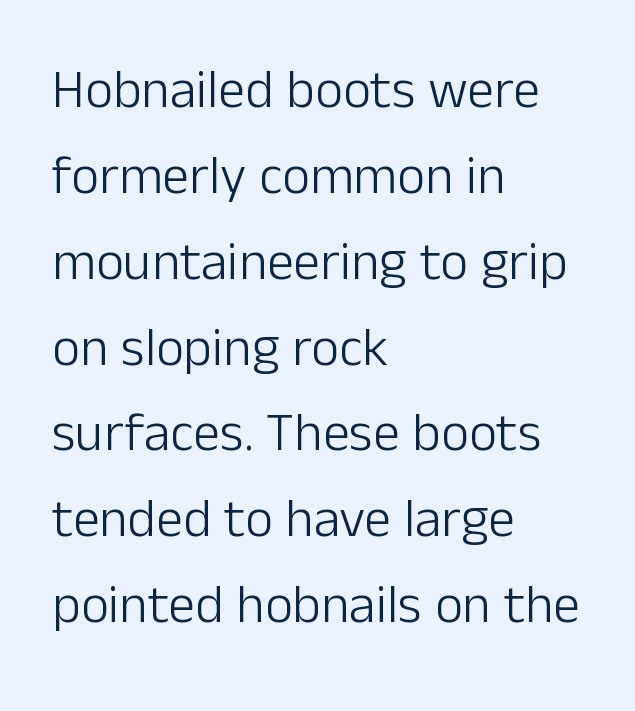
{"serif": "no", "italic": "no", "bold": "no", "weight": "light", "width": "normal", "stroke_contrast": "low", "x_height": "medium", "monospaced": "no", "underline": "no", "align": "left", "line_spacing": "normal", "line_spacing_ratio": 1.59, "letter_spacing": "normal", "letter_spacing_em": 0.0, "glyph_px": 54}
